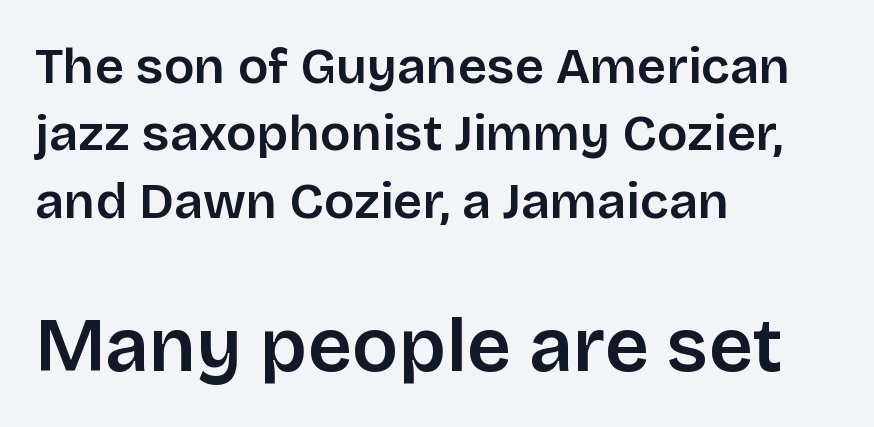
{"serif": "no", "italic": "no", "width": "normal", "stroke_contrast": "low", "x_height": "large", "monospaced": "no", "underline": "no", "align": "left", "line_spacing": "normal", "line_spacing_ratio": 1.32, "letter_spacing": "normal", "letter_spacing_em": 0.0, "larger_block": "second", "size_ratio": 1.51, "glyph_px": 77}
